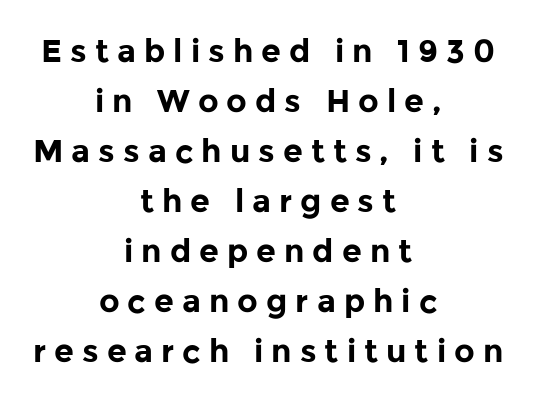
{"serif": "no", "italic": "no", "bold": "yes", "weight": "bold", "width": "normal", "stroke_contrast": "low", "x_height": "medium", "monospaced": "no", "underline": "no", "align": "center", "line_spacing": "normal", "line_spacing_ratio": 1.56, "letter_spacing": "wide", "letter_spacing_em": 0.25, "glyph_px": 32}
